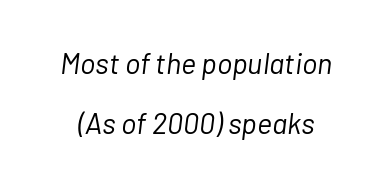
Is this a fixed-width face? No — the glyphs have proportional, varying widths. Every character sits at an angle, as italics do. Is the stroke heavy? The answer is a plain regular-or-lighter. Students, observe: this is what heavily led, spacious text looks like.
